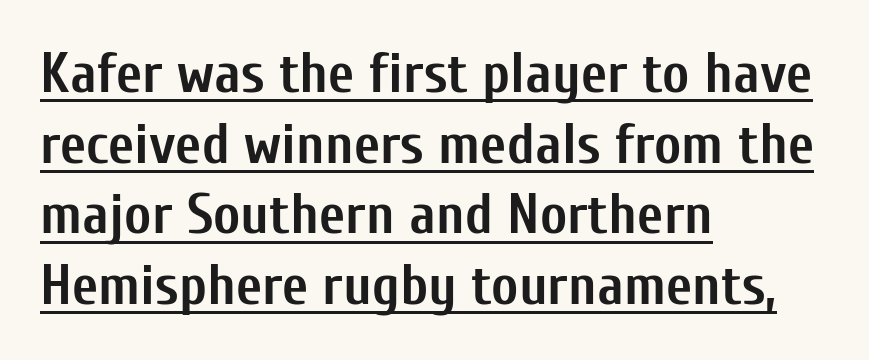
The image shows 57 px semibold, condensed sans-serif type, upright; set left-aligned, line spacing 1.24x, normal letter spacing, underlined; low stroke contrast and a medium x-height.
